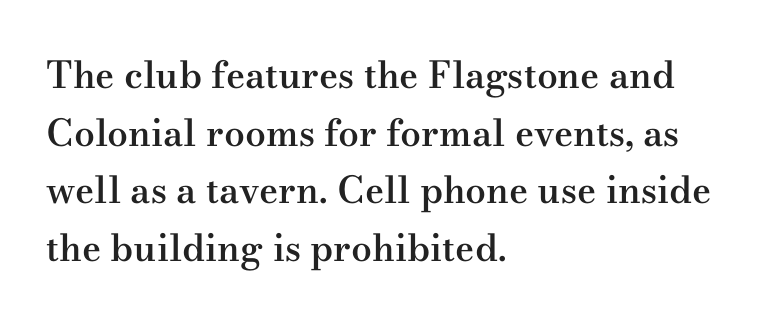
The image shows 37 px semibold, wide serif type, upright; set left-aligned, normal line spacing (1.56x), normal letter spacing, not underlined; medium stroke contrast and a small x-height.
